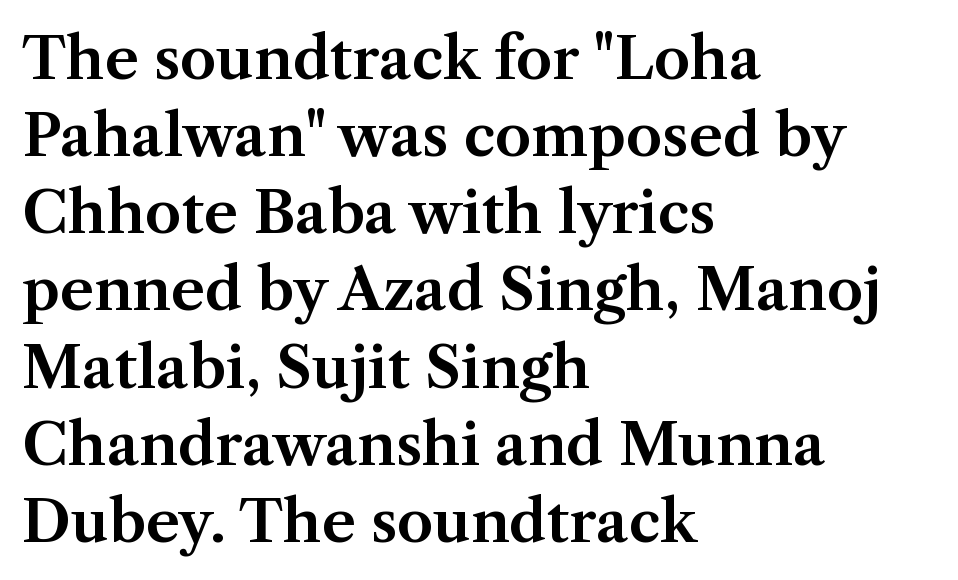
The image shows 58 px serif type, upright; set left-aligned, normal line spacing (1.33x), normal letter spacing, not underlined; medium stroke contrast and a medium x-height.
